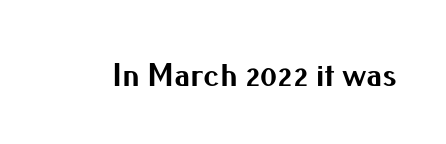
The image shows 34 px bold sans-serif type, upright; set normal letter spacing, not underlined; medium stroke contrast and a small x-height.
